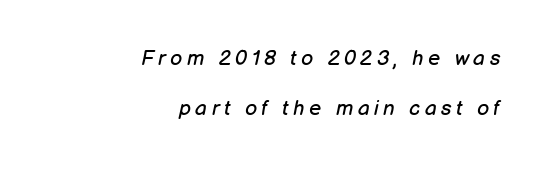
Successive baselines arrive slowly, with a big drop between each. Decoration check: the copy has no underline. Horizontally, the lines are justified to the trailing edge only. The face used here has a pronounced slope to its letters. The typeface has the unassuming heft of standard copy or less.
